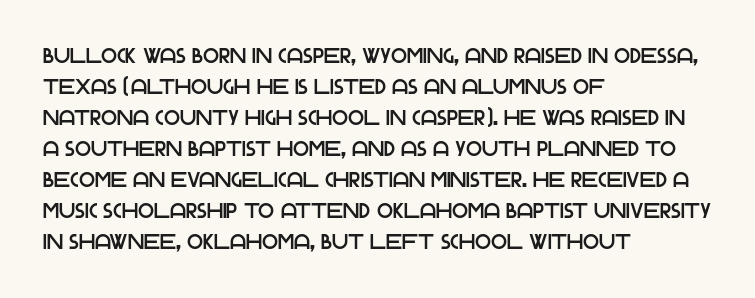
Q: Is the text italic (slanted)? A: No, it is upright.
Q: Is the text underlined? A: No.
Q: How is the paragraph aligned? A: Left-aligned.
Q: Is the spacing between letters normal or unusually wide? A: Normal.
Q: Is the spacing between lines tight, normal or loose? A: Normal.
